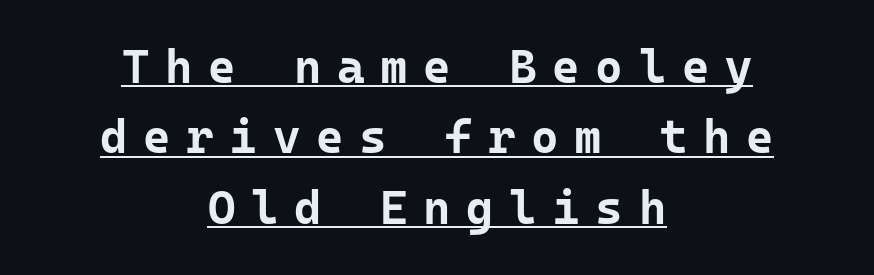
Q: Is the text bold? A: Yes.
Q: Is the text italic (slanted)? A: No, it is upright.
Q: Is the typeface a serif or a sans-serif typeface? A: Sans-serif.
Q: Is the text underlined? A: Yes.
Q: How is the paragraph aligned? A: Centered.
Q: Is the spacing between letters normal or unusually wide? A: Unusually wide.
Q: Is the spacing between lines tight, normal or loose? A: Normal.
Q: Width (condensed, normal, or wide)? A: Normal.
Q: Stroke contrast? A: Low.
Q: x-height? A: Medium.
Q: Monospaced? A: Yes.
